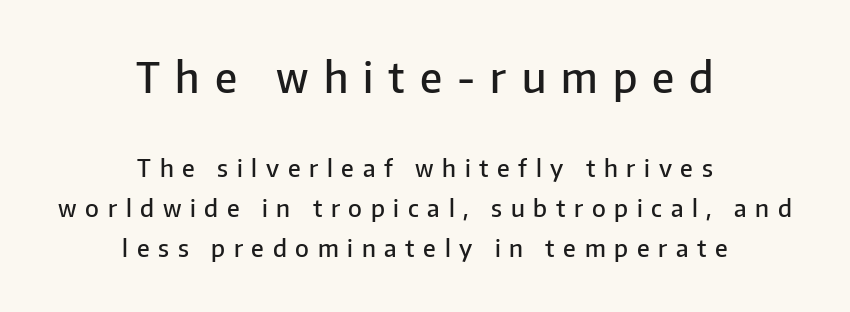
The image shows 42 px semibold sans-serif type, upright; set centered, normal line spacing (1.66x), unusually wide letter spacing (+0.36 em), not underlined; the first (top) block is 1.75x larger; low stroke contrast and a medium x-height.
